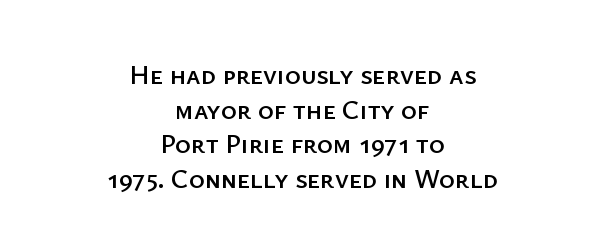
The image shows 27 px text type, upright; set centered, normal line spacing (1.28x), normal letter spacing, not underlined.
